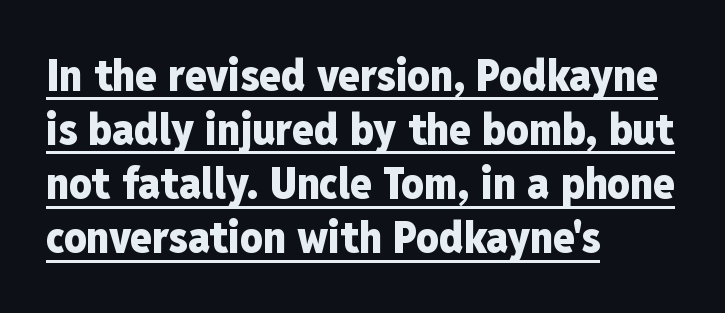
{"serif": "no", "italic": "no", "bold": "yes", "weight": "heavy", "width": "condensed", "stroke_contrast": "low", "x_height": "medium", "monospaced": "no", "underline": "yes", "align": "left", "line_spacing_ratio": 1.23, "letter_spacing": "normal", "letter_spacing_em": 0.0, "glyph_px": 44}
